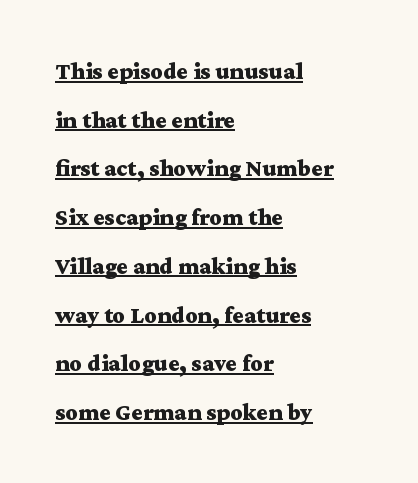
Horizontal alignment here is leftward, the default for most running prose. Honestly, the letter spacing is just normal — you wouldn't notice it. The rendering uses the underline text-decoration. Characters remain perfectly vertical along every line. The line-height multiplier appears high, well above default. Summary of weight: heavy, a full bold.
